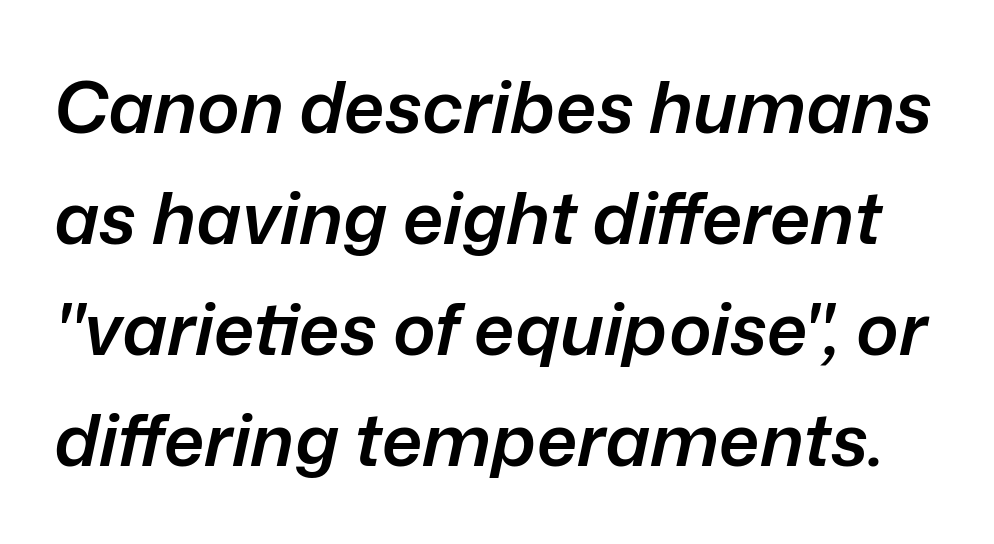
You can tell it's italic because the verticals aren't actually vertical. Do the characters align in a grid? No, the font is proportional. Compared with an ordinary text face, these strokes are moderately heavier — a semibold. Standard letterfit; no display-style spreading of the glyphs. The foot of each line stays bare and open.
